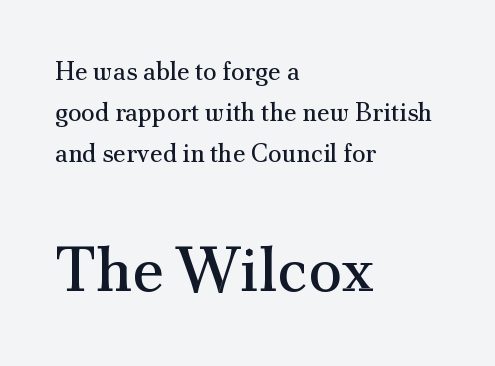
Q: Is the text bold? A: No.
Q: Is the text italic (slanted)? A: No, it is upright.
Q: Is the typeface a serif or a sans-serif typeface? A: Serif.
Q: Is the text underlined? A: No.
Q: How is the paragraph aligned? A: Left-aligned.
Q: Is the spacing between letters normal or unusually wide? A: Normal.
Q: Is the spacing between lines tight, normal or loose? A: Normal.
Q: Which block of text is set in a larger size, the first (top) or the second (bottom)? A: The second (bottom) one.
Q: Width (condensed, normal, or wide)? A: Normal.
Q: Stroke contrast? A: Medium.
Q: x-height? A: Small.
Q: Monospaced? A: No.
